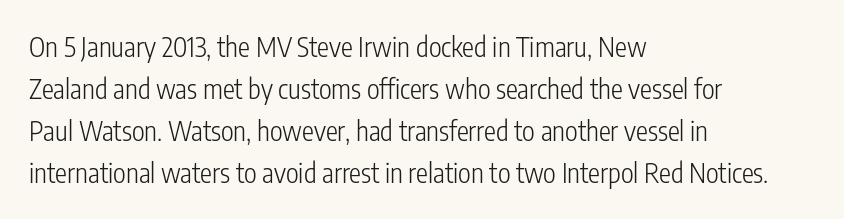
The image shows 27 px text type, upright; set left-aligned, normal line spacing (1.56x), normal letter spacing, not underlined.
